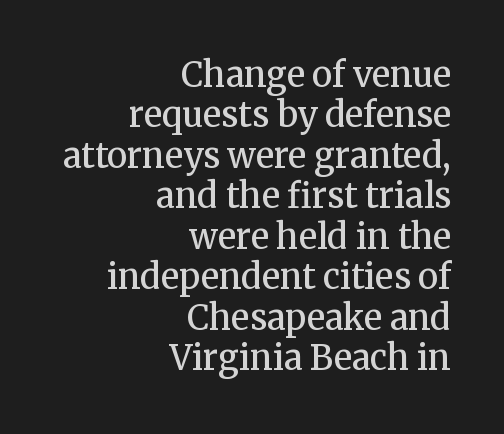
Q: Is the text bold? A: Semi-bold.
Q: Is the text italic (slanted)? A: No, it is upright.
Q: Is the typeface a serif or a sans-serif typeface? A: Serif.
Q: Is the text underlined? A: No.
Q: How is the paragraph aligned? A: Right-aligned.
Q: Is the spacing between letters normal or unusually wide? A: Normal.
Q: Width (condensed, normal, or wide)? A: Normal.
Q: Stroke contrast? A: Medium.
Q: x-height? A: Medium.
Q: Monospaced? A: No.
